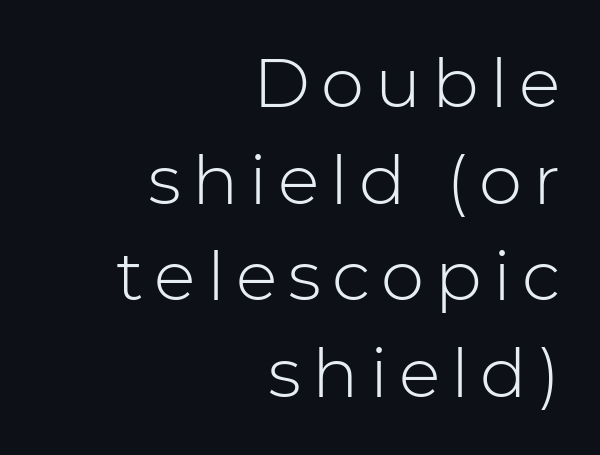
{"serif": "no", "italic": "no", "bold": "no", "weight": "light", "width": "normal", "stroke_contrast": "low", "x_height": "medium", "monospaced": "no", "underline": "no", "align": "right", "line_spacing": "normal", "line_spacing_ratio": 1.4, "glyph_px": 69}
